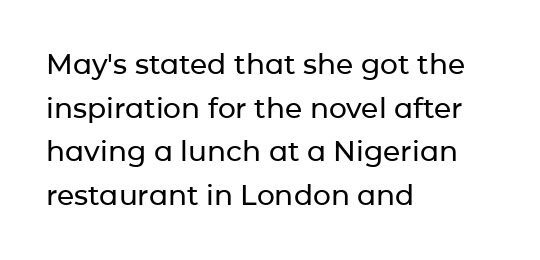
The image shows 28 px sans-serif type, upright; set left-aligned, normal line spacing (1.56x), normal letter spacing, not underlined; low stroke contrast and a medium x-height.
